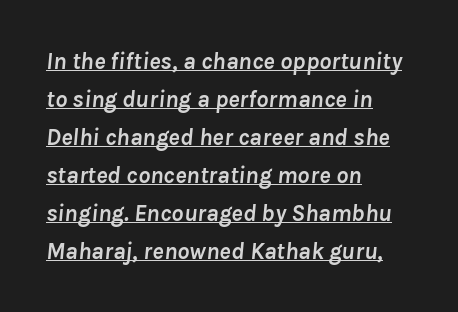
Here the glyphs are tracked normally, forming tight word shapes. Observe the lean: these are italic letterforms. All the whitespace from short lines collects on the right. The designer left line spacing at the default.
